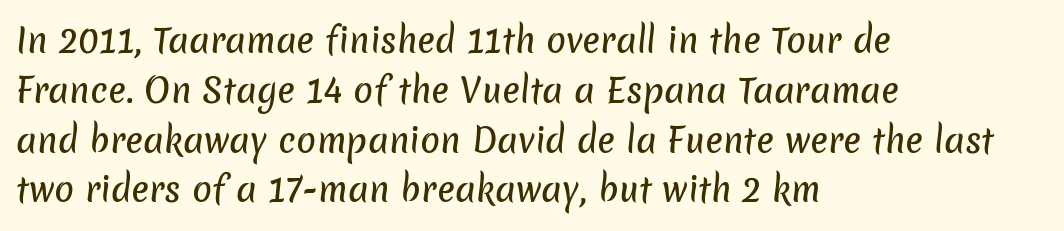
Q: Is the typeface a serif or a sans-serif typeface? A: Sans-serif.
Q: Is the text underlined? A: No.
Q: How is the paragraph aligned? A: Left-aligned.
Q: Is the spacing between letters normal or unusually wide? A: Normal.
Q: Is the spacing between lines tight, normal or loose? A: Normal.
Q: Width (condensed, normal, or wide)? A: Normal.
Q: Stroke contrast? A: Low.
Q: x-height? A: Medium.
Q: Monospaced? A: No.
